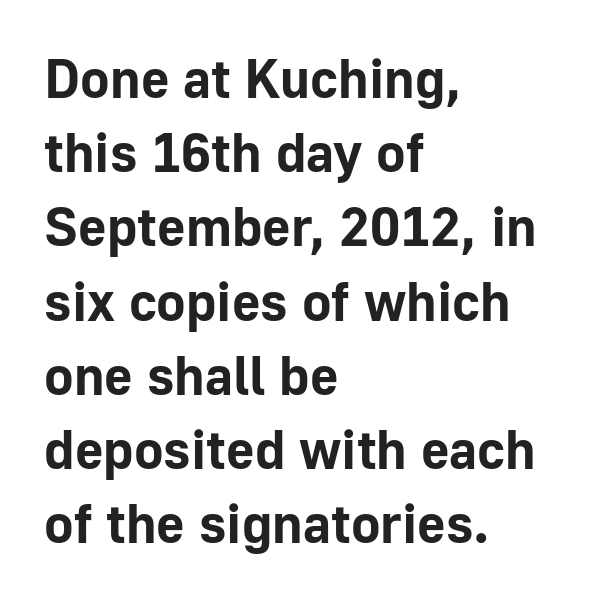
The letters stand straight up with perfectly vertical stems. All the whitespace from short lines collects on the right. Notice how descenders clear the ascenders below comfortably — that's standard leading. The letters sit at their default tracking, neither squeezed nor spread. Quick note: underline off.
